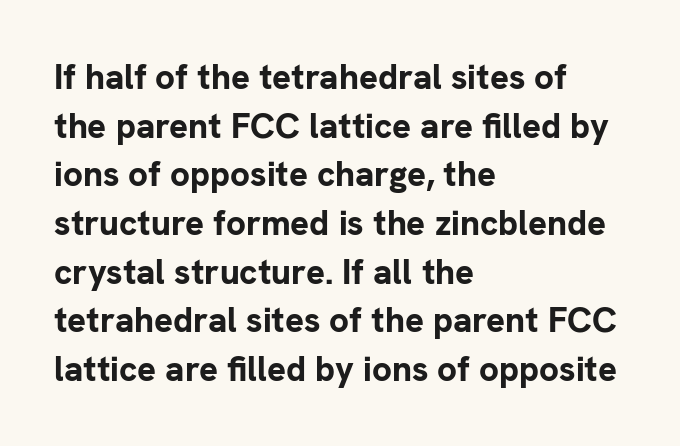
Q: Is the text bold? A: Yes.
Q: Is the text italic (slanted)? A: No, it is upright.
Q: Is the typeface a serif or a sans-serif typeface? A: Sans-serif.
Q: Is the text underlined? A: No.
Q: How is the paragraph aligned? A: Left-aligned.
Q: Is the spacing between letters normal or unusually wide? A: Normal.
Q: Is the spacing between lines tight, normal or loose? A: Normal.
Q: Width (condensed, normal, or wide)? A: Normal.
Q: Stroke contrast? A: Low.
Q: x-height? A: Medium.
Q: Monospaced? A: No.
